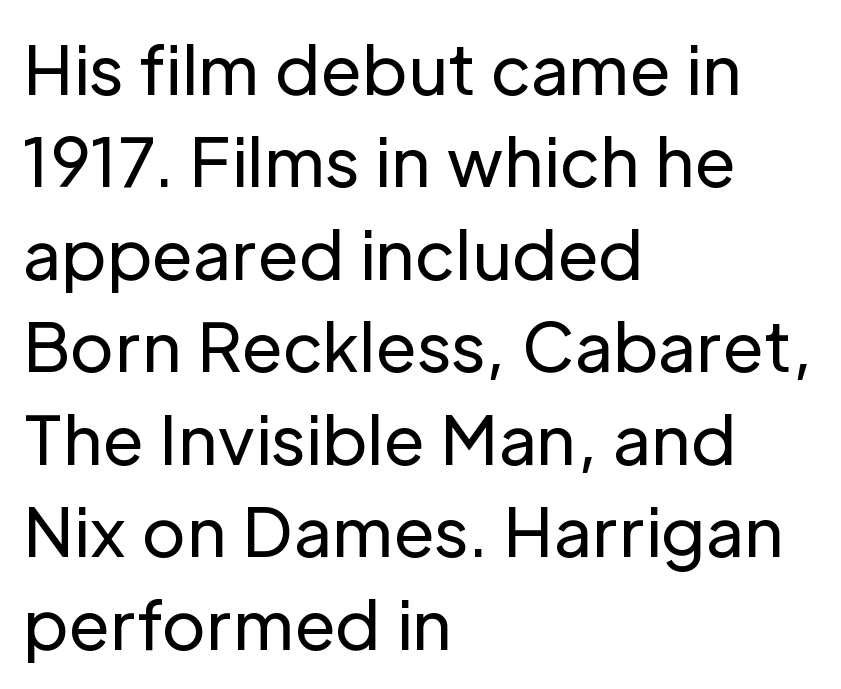
Is there much room between lines? A standard amount, neither cramped nor airy. A clean baseline with only descenders dipping below it. Character widths vary here, with narrow letters taking less room than wide ones. In terms of posture, this sample is upright.
